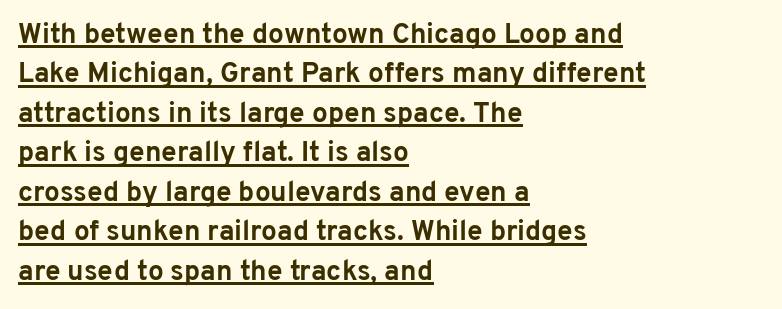
If you measured baseline to baseline, you'd find a middling distance. Spacing verdict: proportional, widths tailored to each character. Underlining? Definitely there. A typesetter would call this zero additional tracking.
